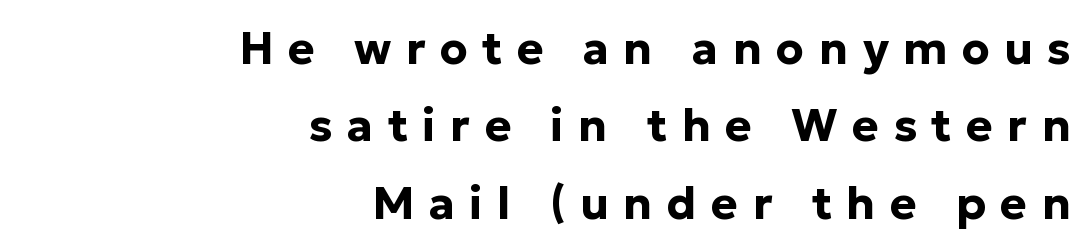
Caption: expanded tracking, letters set apart. Notice how the passage keeps a crisp vertical edge on the right only. Italic? Not at all — the glyphs are vertical. No word sits above an underline. Are there feet on the stems? There aren't — it's a sans. Is this a fixed-width face? No — the glyphs have proportional, varying widths.
